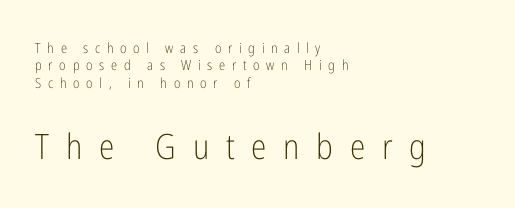
{"serif": "no", "italic": "no", "bold": "no", "weight": "light", "width": "condensed", "stroke_contrast": "low", "x_height": "medium", "monospaced": "no", "underline": "no", "align": "left", "line_spacing": "normal", "line_spacing_ratio": 1.25, "letter_spacing": "wide", "letter_spacing_em": 0.48, "larger_block": "second", "size_ratio": 2.5, "glyph_px": 35}
